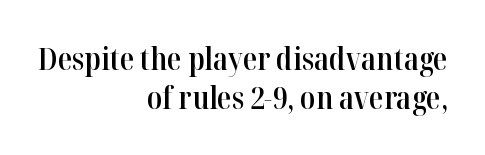
Is this a sans? No — the strokes have serifs. Bold? Not quite — semibold, heavier than regular but stopping short. Underlining? Definitely not there. Quick note: interline space is typical. Casual observation: everything's shoved over to the right. These lines are rendered in a variable-pitch font.
